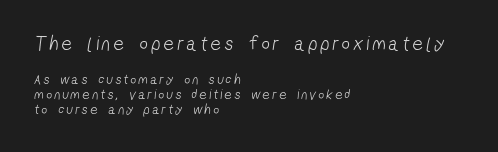
{"bold": "no", "underline": "no", "align": "left", "line_spacing": "tight", "line_spacing_ratio": 1.09, "larger_block": "first", "size_ratio": 1.43, "glyph_px": 20}
